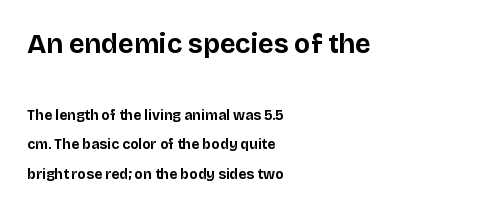
{"italic": "no", "bold": "yes", "underline": "no", "align": "left", "line_spacing": "loose", "line_spacing_ratio": 2.11, "letter_spacing": "normal", "letter_spacing_em": 0.0, "larger_block": "first", "size_ratio": 1.93, "glyph_px": 27}
